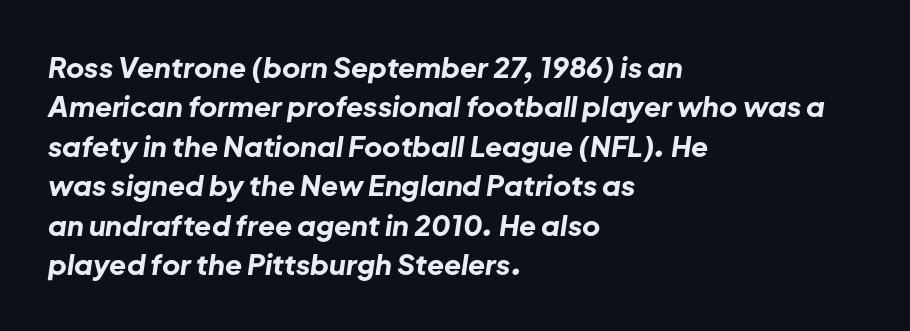
The image shows 28 px bold type, italic (leaning right); set left-aligned, normal line spacing (1.41x), normal letter spacing, not underlined; low stroke contrast and a medium x-height.
